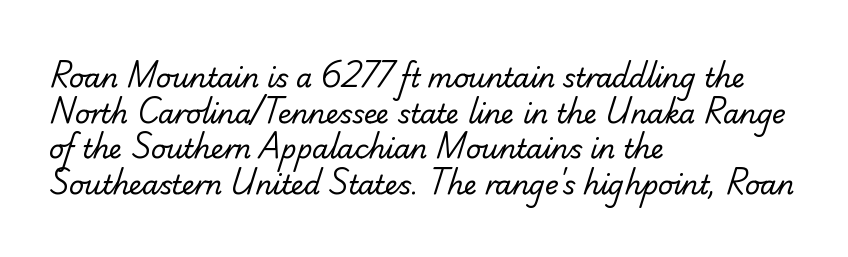
The image shows 26 px text type; set left-aligned, normal line spacing (1.37x), normal letter spacing, not underlined.
